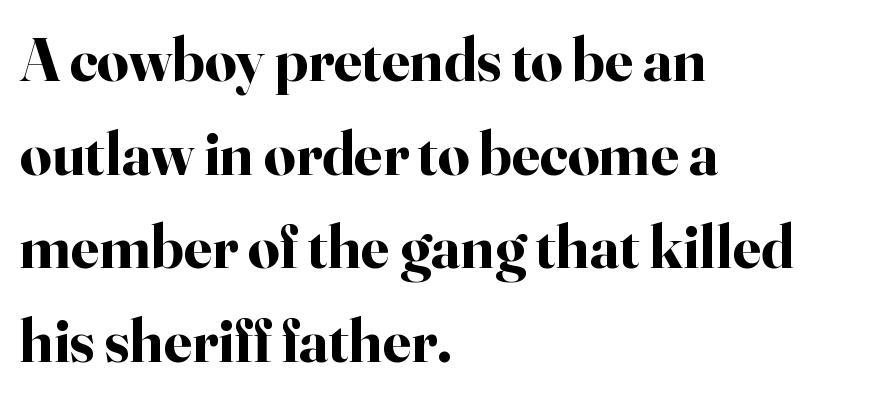
Stroke terminals: seriffed. Summary of weight: heavy, a full bold. The rows are spaced the way most documents space them. No extra tracking has been applied to these lines.
